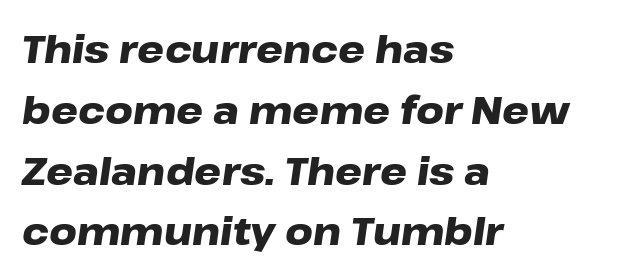
The rendering uses natural spacing where letterforms have individual widths. The font is running at its bold setting. Quick note: italic. Horizontal alignment here is leftward, the default for most running prose.
